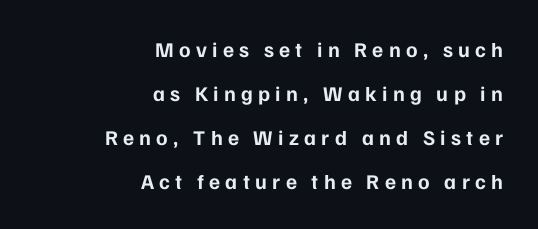
{"italic": "no", "bold": "yes", "underline": "no", "align": "right", "line_spacing": "loose", "line_spacing_ratio": 2.09, "letter_spacing": "wide", "letter_spacing_em": 0.25, "glyph_px": 21}
